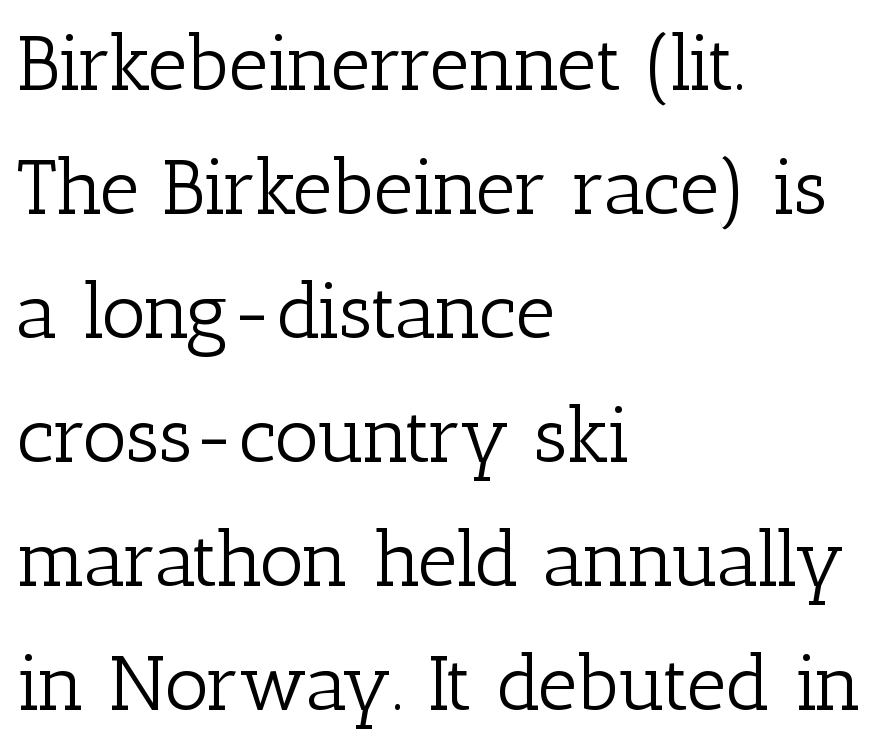
The image shows 78 px light serif type, upright; set left-aligned, normal line spacing (1.59x), normal letter spacing, not underlined; low stroke contrast and a medium x-height.
